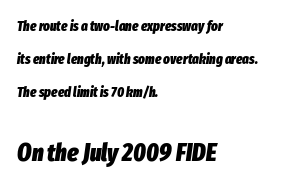
The image shows 25 px bold type, italic (leaning right); set left-aligned, loose line spacing (2.37x), normal letter spacing, not underlined; the second (bottom) block is 1.79x larger.
